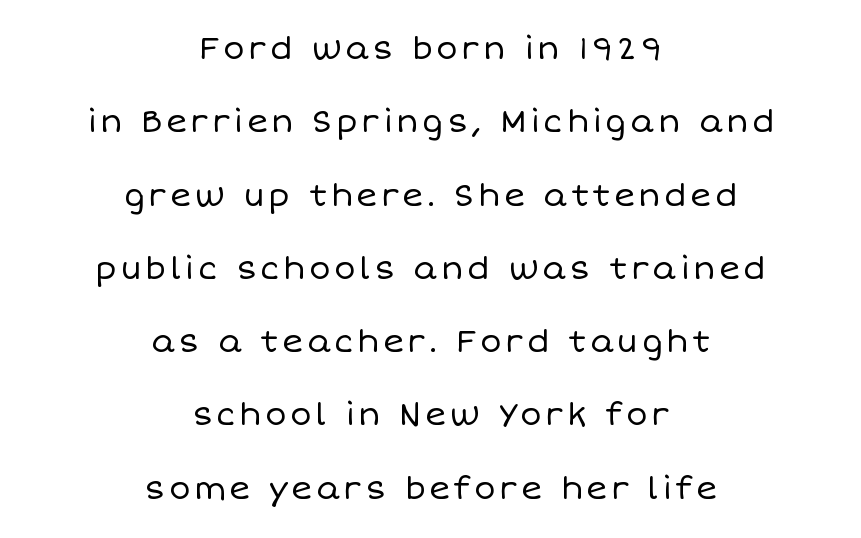
Q: Is the text bold? A: No.
Q: Is the text italic (slanted)? A: No, it is upright.
Q: Is the text underlined? A: No.
Q: How is the paragraph aligned? A: Centered.
Q: Is the spacing between lines tight, normal or loose? A: Loose.
Q: Width (condensed, normal, or wide)? A: Normal.
Q: Stroke contrast? A: Low.
Q: x-height? A: Large.
Q: Monospaced? A: No.
